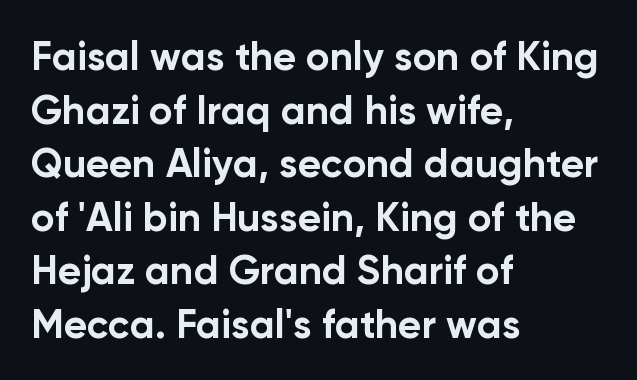
{"serif": "no", "italic": "no", "bold": "yes", "weight": "bold", "width": "normal", "stroke_contrast": "low", "x_height": "medium", "monospaced": "no", "underline": "no", "align": "left", "line_spacing": "normal", "line_spacing_ratio": 1.34, "letter_spacing": "normal", "letter_spacing_em": 0.0, "glyph_px": 40}
